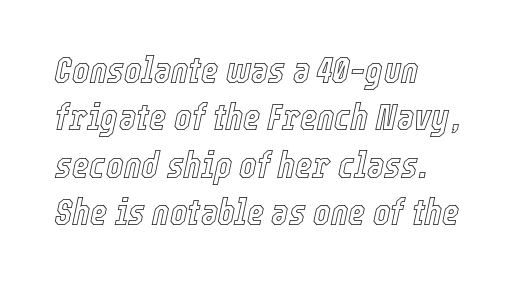
The image shows 37 px condensed type, italic (leaning right); set left-aligned, normal line spacing (1.28x), normal letter spacing, not underlined; a medium x-height.
